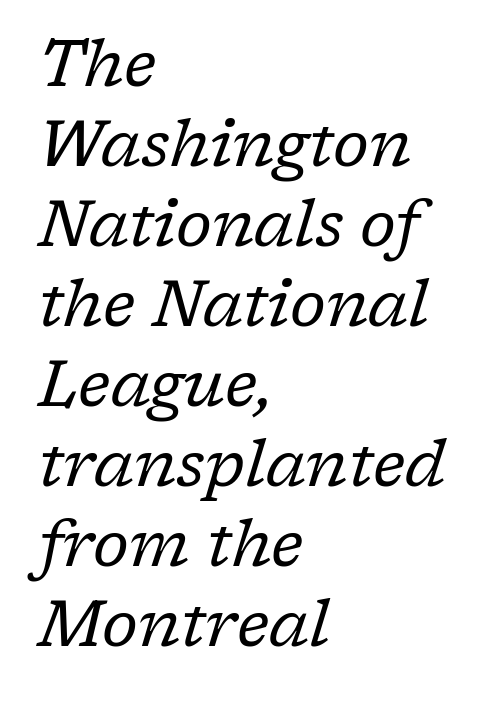
{"serif": "yes", "italic": "yes", "lean": "right", "slant_degrees": 17, "bold": "no", "weight": "regular", "width": "normal", "stroke_contrast": "low", "x_height": "medium", "monospaced": "no", "underline": "no", "align": "left", "line_spacing": "normal", "line_spacing_ratio": 1.25, "letter_spacing": "normal", "letter_spacing_em": 0.0, "glyph_px": 64}
